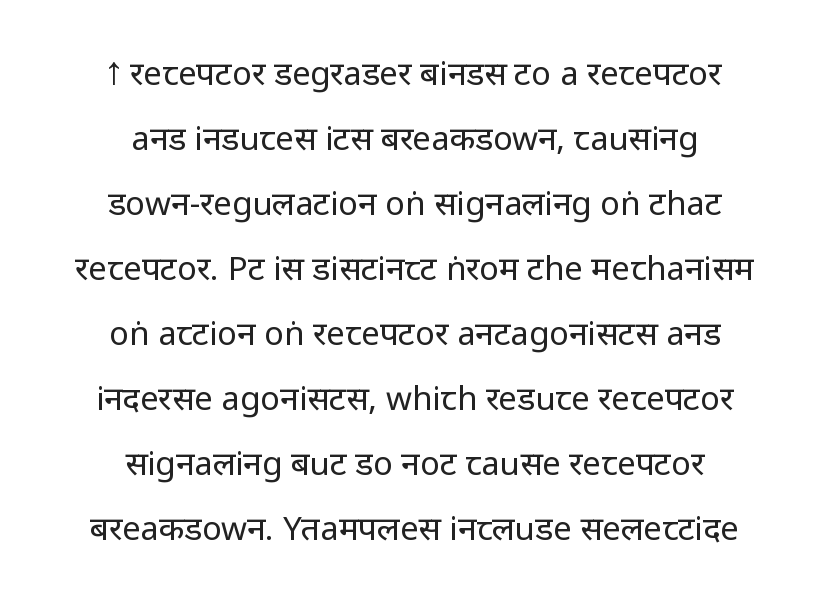
Q: Is the text bold? A: No.
Q: Is the text italic (slanted)? A: No, it is upright.
Q: Is the typeface a serif or a sans-serif typeface? A: Sans-serif.
Q: Is the text underlined? A: No.
Q: How is the paragraph aligned? A: Centered.
Q: Is the spacing between letters normal or unusually wide? A: Normal.
Q: Is the spacing between lines tight, normal or loose? A: Loose.
Q: Width (condensed, normal, or wide)? A: Condensed.
Q: Stroke contrast? A: Low.
Q: x-height? A: Large.
Q: Monospaced? A: No.
